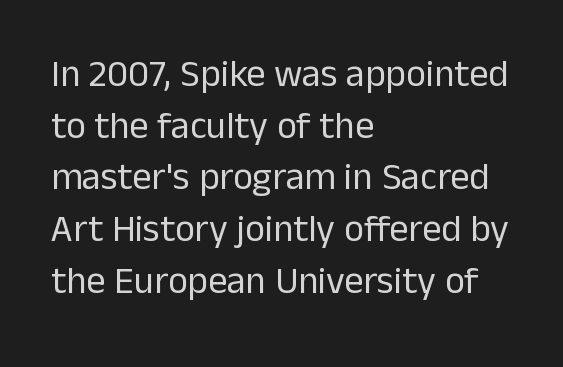
The image shows 38 px regular-weight sans-serif type, upright; set left-aligned, normal line spacing (1.36x), normal letter spacing, not underlined; low stroke contrast and a medium x-height.
